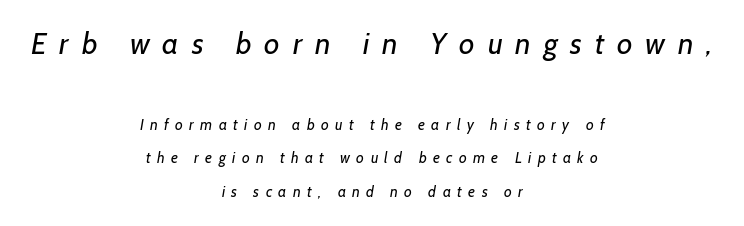
Q: Is the text bold? A: No.
Q: Is the typeface a serif or a sans-serif typeface? A: Sans-serif.
Q: Is the text underlined? A: No.
Q: How is the paragraph aligned? A: Centered.
Q: Is the spacing between letters normal or unusually wide? A: Unusually wide.
Q: Is the spacing between lines tight, normal or loose? A: Loose.
Q: Which block of text is set in a larger size, the first (top) or the second (bottom)? A: The first (top) one.
Q: Width (condensed, normal, or wide)? A: Normal.
Q: Stroke contrast? A: Low.
Q: x-height? A: Medium.
Q: Monospaced? A: No.
